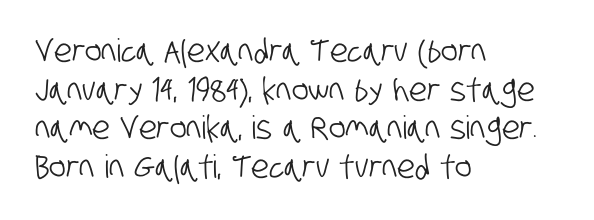
Q: Is the typeface a serif or a sans-serif typeface? A: Sans-serif.
Q: Is the text underlined? A: No.
Q: How is the paragraph aligned? A: Left-aligned.
Q: Is the spacing between letters normal or unusually wide? A: Normal.
Q: Width (condensed, normal, or wide)? A: Condensed.
Q: Stroke contrast? A: Low.
Q: x-height? A: Large.
Q: Monospaced? A: No.
